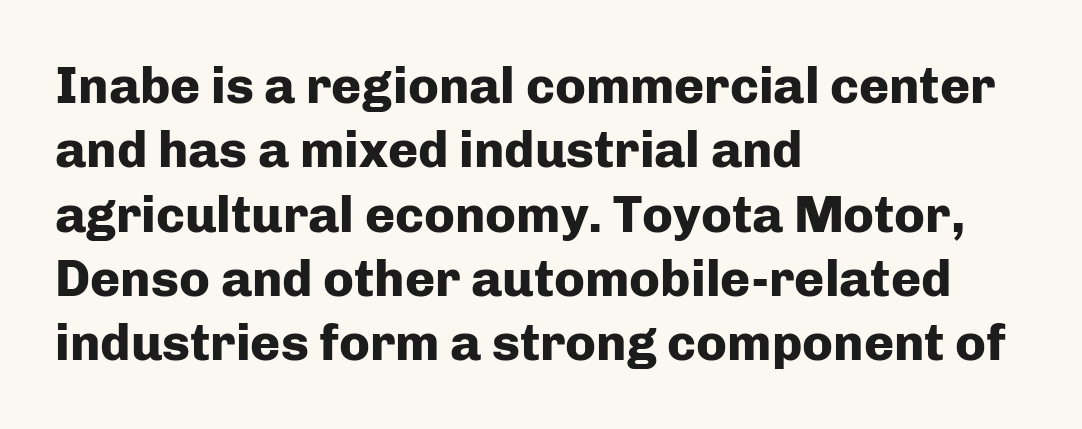
The image shows 51 px heavy sans-serif type, upright; set left-aligned, normal line spacing (1.26x), normal letter spacing, not underlined; low stroke contrast and a medium x-height.
